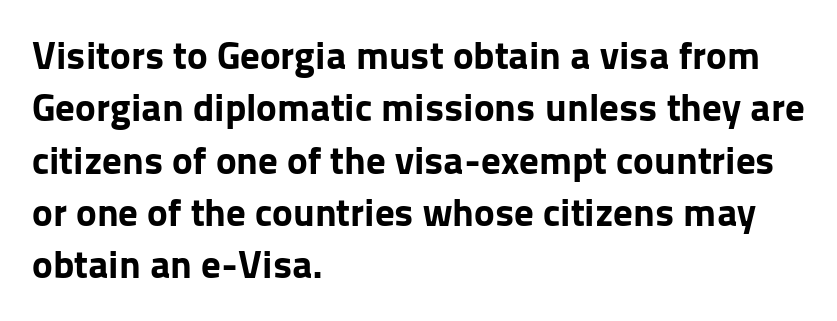
This is roman type, the default non-slanted kind. Heavy-handed strokes throughout: this text is bold. Is this a sans? Yes — the strokes have no serifs. Descender tails drop into unmarked territory. The rendering keeps characters at their native spacing.
